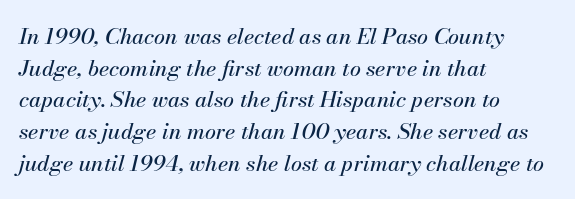
{"italic": "yes", "lean": "right", "slant_degrees": 13, "underline": "no", "align": "left", "line_spacing": "normal", "line_spacing_ratio": 1.44, "letter_spacing": "normal", "letter_spacing_em": 0.0, "glyph_px": 22}
